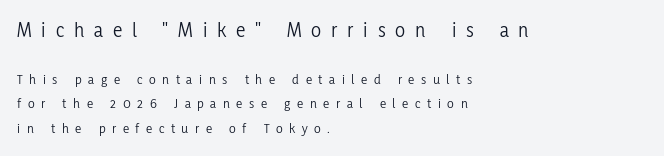
Tall strokes in this sample are plumb rather than angled. Unmarked baselines from the first word to the last. Is the letter spacing exaggerated? Yes — the characters are pushed far apart. The designer gave the opening block more size than the closing block. The paragraph shown leans on its left margin.
